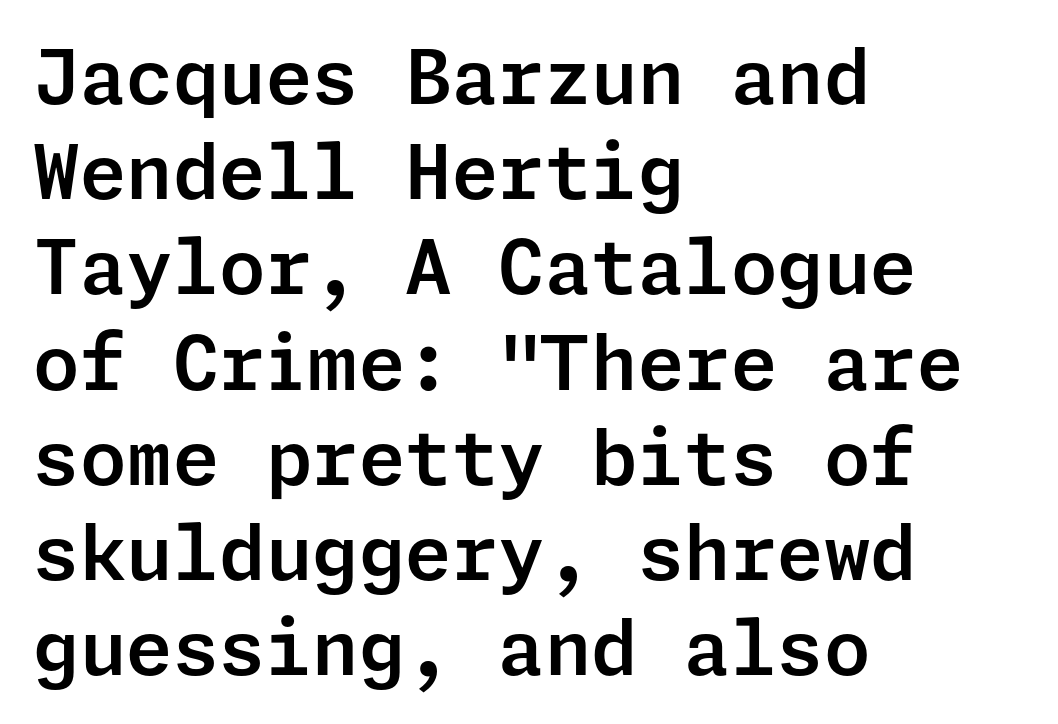
The glyphs are unaccompanied by any horizontal stroke below them. All the whitespace from short lines collects on the right. Each word holds together tightly as a unit, with standard inter-letter gaps. One glance says typical: line gaps are just what's usual.
